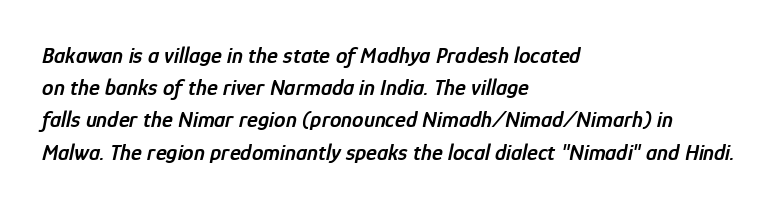
Q: Is the text bold? A: Semi-bold.
Q: Is the text italic (slanted)? A: Yes, it leans right by about 12 degrees.
Q: Is the text underlined? A: No.
Q: How is the paragraph aligned? A: Left-aligned.
Q: Is the spacing between letters normal or unusually wide? A: Normal.
Q: Is the spacing between lines tight, normal or loose? A: Normal.
